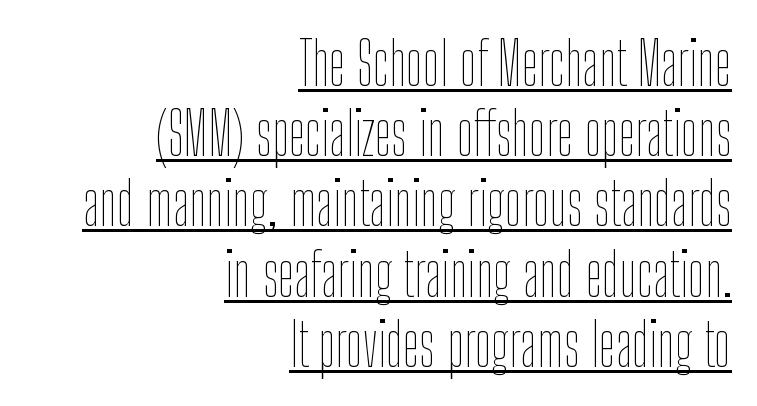
The image shows 60 px thin, condensed type, upright; set right-aligned, line spacing 1.17x, normal letter spacing, underlined; low stroke contrast and a medium x-height.
